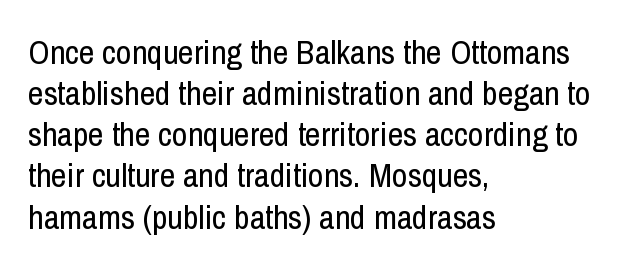
The passage is arranged the way most books set body copy — flush left. The font's upright variant was chosen for this text. The type is set solid horizontally, with unmodified tracking. The weight tops out at a normal text grade. A clean baseline with only descenders dipping below it. This sample has the flowing, uneven cadence of proportional lettering.
